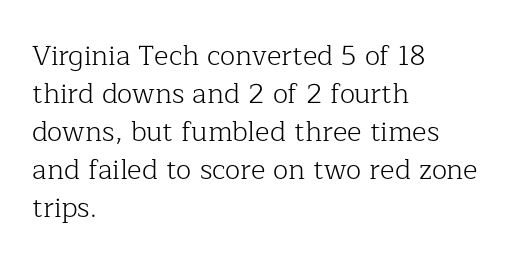
Counters stay open thanks to moderate or lighter strokes. Horizontal bands of white between lines are of average thickness. Underline: absent. Visually the block forms a straight wall on the left and a jagged coastline on the right. The typography opts for an upright posture over an oblique one. A typesetter would call this proportional, since set widths differ per character.
